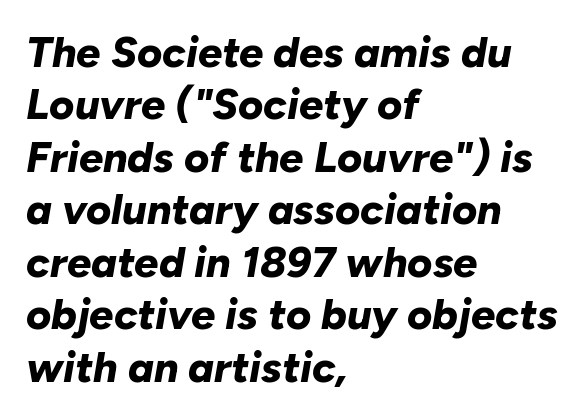
This rendering features lettering with no underline. The type is set solid horizontally, with unmodified tracking. The rendering uses natural spacing where letterforms have individual widths. Is the block centered? No — it sits flush against the left margin.
